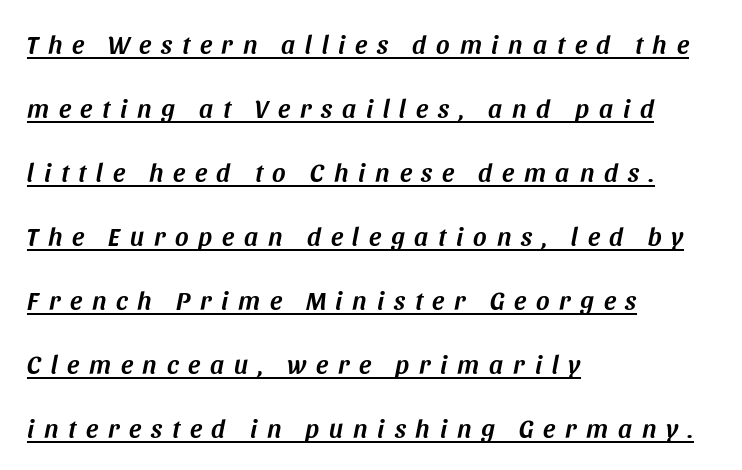
{"italic": "yes", "lean": "right", "slant_degrees": 11, "underline": "yes", "align": "left", "line_spacing": "loose", "line_spacing_ratio": 2.46, "letter_spacing": "wide", "letter_spacing_em": 0.38, "glyph_px": 26}
